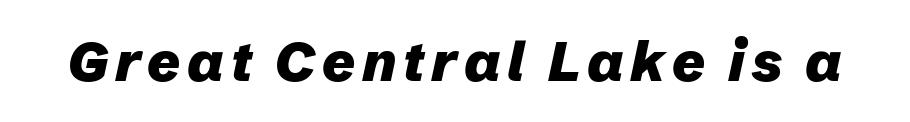
The image shows 56 px heavy type, italic (leaning right); set not underlined; low stroke contrast and a medium x-height.
